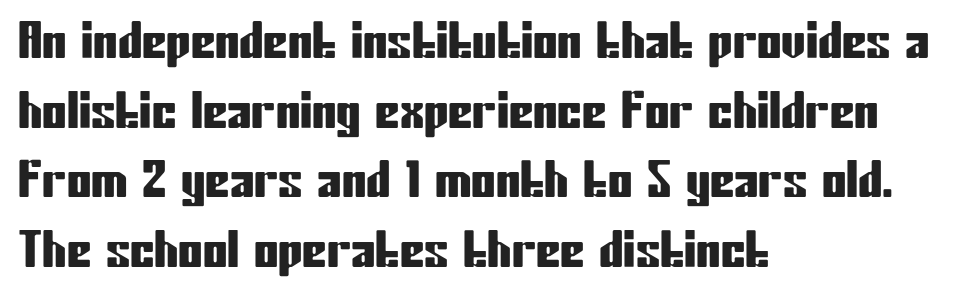
The image shows 49 px condensed sans-serif type, upright; set left-aligned, normal line spacing (1.42x), normal letter spacing, not underlined; low stroke contrast and a medium x-height.
